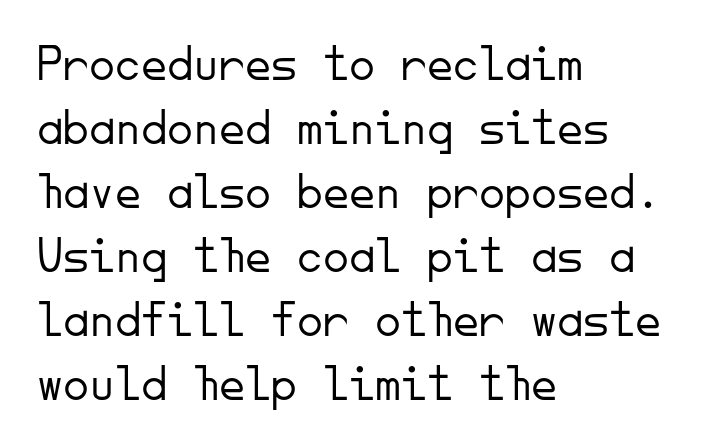
{"serif": "no", "italic": "no", "bold": "no", "weight": "light", "width": "normal", "stroke_contrast": "low", "x_height": "small", "monospaced": "yes", "underline": "no", "align": "left", "line_spacing_ratio": 1.23, "letter_spacing": "normal", "letter_spacing_em": 0.0, "glyph_px": 52}
